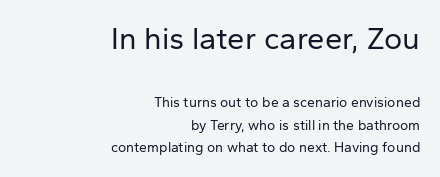
Q: Is the text bold? A: No.
Q: Is the text italic (slanted)? A: No, it is upright.
Q: Is the typeface a serif or a sans-serif typeface? A: Sans-serif.
Q: Is the text underlined? A: No.
Q: How is the paragraph aligned? A: Right-aligned.
Q: Is the spacing between letters normal or unusually wide? A: Normal.
Q: Is the spacing between lines tight, normal or loose? A: Normal.
Q: Which block of text is set in a larger size, the first (top) or the second (bottom)? A: The first (top) one.
Q: Width (condensed, normal, or wide)? A: Normal.
Q: Stroke contrast? A: Low.
Q: x-height? A: Medium.
Q: Monospaced? A: No.
